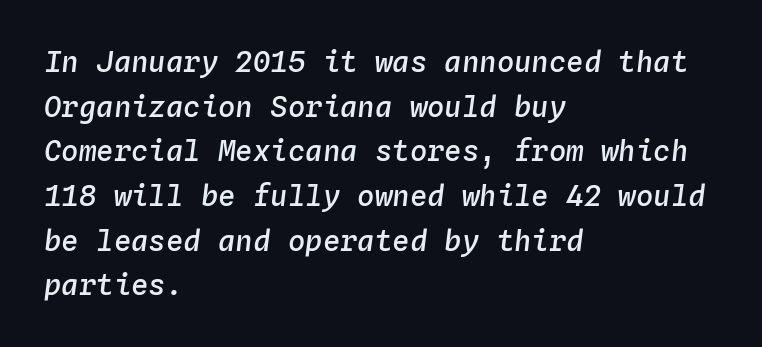
{"italic": "yes", "lean": "right", "slant_degrees": 4, "bold": "semi", "weight": "semibold", "width": "normal", "stroke_contrast": "low", "x_height": "medium", "monospaced": "yes", "underline": "no", "align": "left", "line_spacing": "normal", "line_spacing_ratio": 1.54, "letter_spacing": "normal", "letter_spacing_em": 0.0, "glyph_px": 29}
